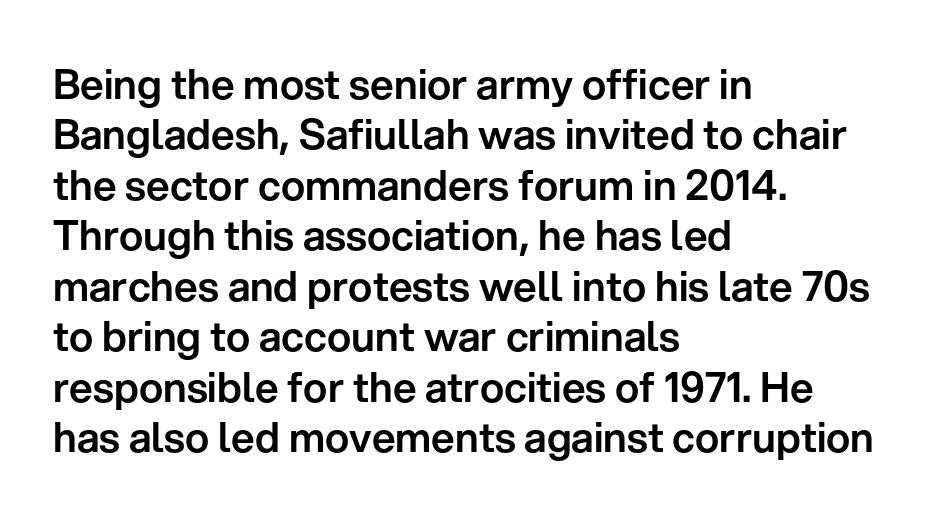
Q: Is the text italic (slanted)? A: No, it is upright.
Q: Is the typeface a serif or a sans-serif typeface? A: Sans-serif.
Q: Is the text underlined? A: No.
Q: How is the paragraph aligned? A: Left-aligned.
Q: Is the spacing between letters normal or unusually wide? A: Normal.
Q: Width (condensed, normal, or wide)? A: Normal.
Q: Stroke contrast? A: Low.
Q: x-height? A: Medium.
Q: Monospaced? A: No.
